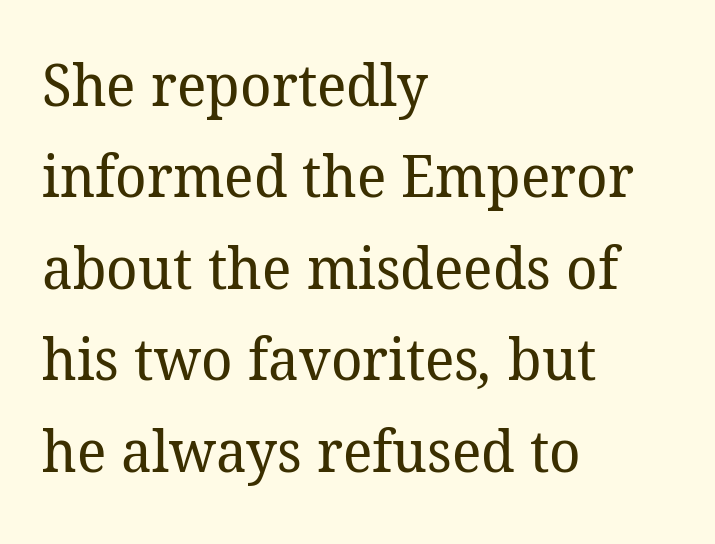
{"serif": "yes", "bold": "no", "weight": "regular", "width": "normal", "stroke_contrast": "low", "x_height": "medium", "monospaced": "no", "underline": "no", "align": "left", "line_spacing": "normal", "line_spacing_ratio": 1.55, "letter_spacing": "normal", "letter_spacing_em": 0.0, "glyph_px": 59}
